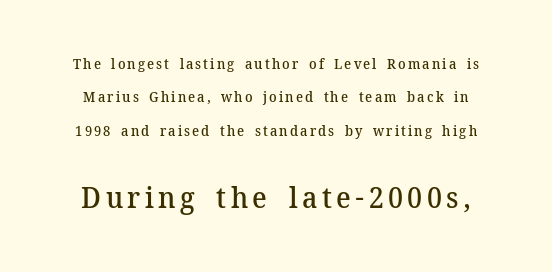
The image shows 29 px semibold serif type, upright; set loose line spacing (2.39x), not underlined; the second (bottom) block is 2.07x larger; medium stroke contrast and a medium x-height.
